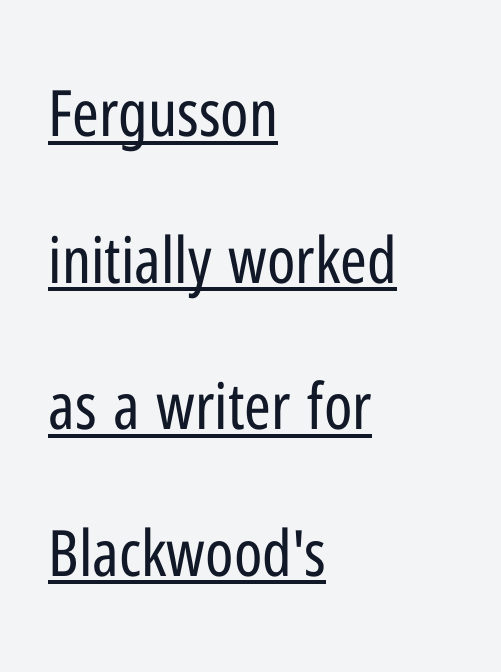
The image shows 64 px regular-weight, condensed sans-serif type, upright; set left-aligned, loose line spacing (2.29x), normal letter spacing, underlined; low stroke contrast and a medium x-height.
